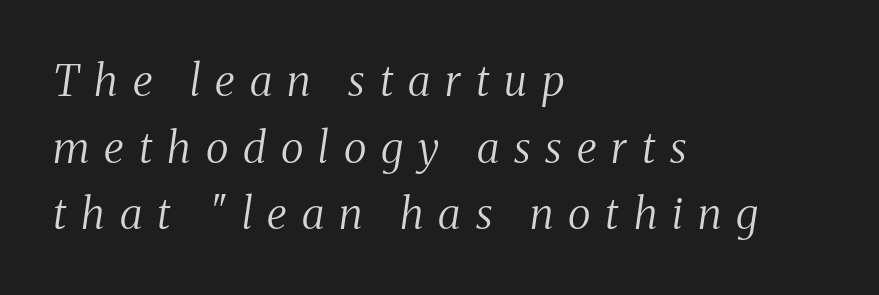
The image shows 43 px regular-weight, condensed serif type, italic (leaning right); set left-aligned, normal line spacing (1.55x), unusually wide letter spacing (+0.35 em), not underlined; medium stroke contrast and a medium x-height.
